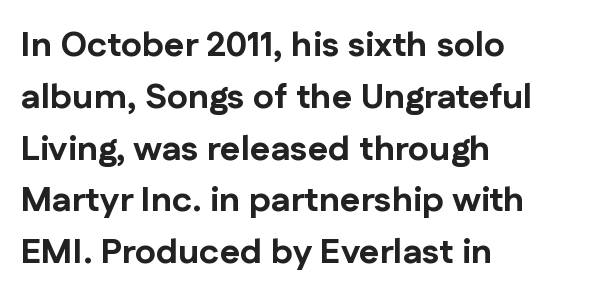
The image shows 35 px bold sans-serif type, upright; set left-aligned, normal line spacing (1.48x), normal letter spacing, not underlined; low stroke contrast and a medium x-height.
